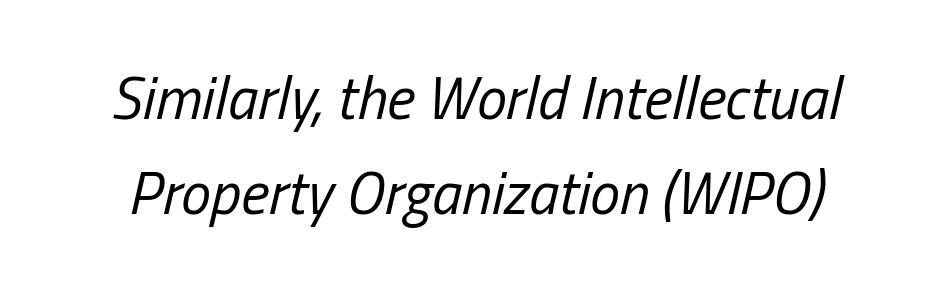
Q: Is the text bold? A: No.
Q: Is the text italic (slanted)? A: Yes, it leans right by about 13 degrees.
Q: Is the text underlined? A: No.
Q: How is the paragraph aligned? A: Centered.
Q: Is the spacing between letters normal or unusually wide? A: Normal.
Q: Is the spacing between lines tight, normal or loose? A: Normal.
Q: Width (condensed, normal, or wide)? A: Condensed.
Q: Stroke contrast? A: Low.
Q: x-height? A: Medium.
Q: Monospaced? A: No.
